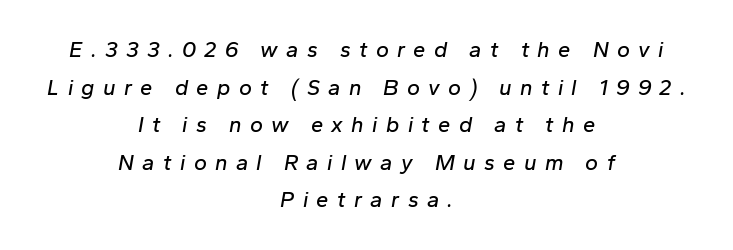
Caption: multi-line text, centered on the measure. When letters slant like this, we call the style italic. The tracking reads as deliberately expanded to a designer's eye. The gap between lines stays unmarked.
